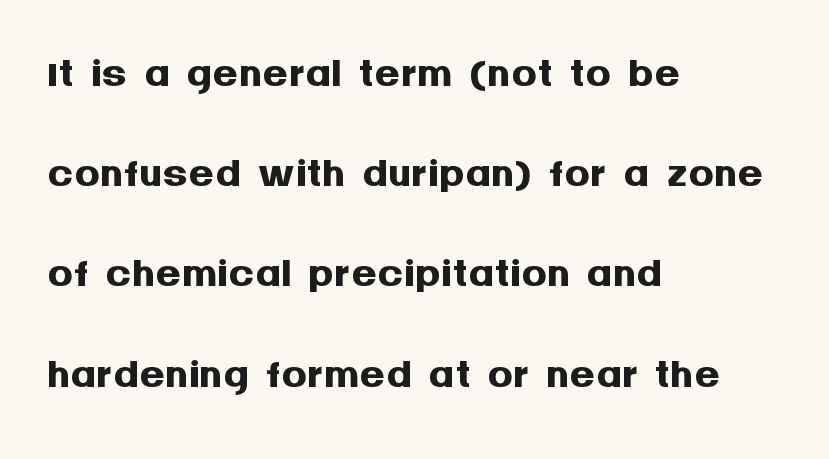
Q: Is the text bold? A: Yes.
Q: Is the text italic (slanted)? A: No, it is upright.
Q: Is the typeface a serif or a sans-serif typeface? A: Sans-serif.
Q: Is the text underlined? A: No.
Q: How is the paragraph aligned? A: Left-aligned.
Q: Is the spacing between letters normal or unusually wide? A: Normal.
Q: Is the spacing between lines tight, normal or loose? A: Normal.
Q: Width (condensed, normal, or wide)? A: Normal.
Q: Stroke contrast? A: Medium.
Q: x-height? A: Large.
Q: Monospaced? A: No.
